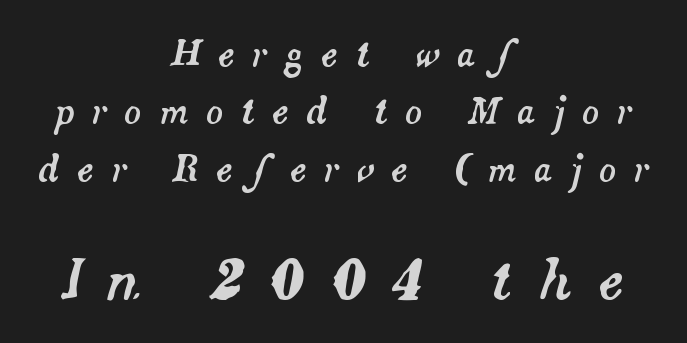
{"italic": "yes", "lean": "right", "slant_degrees": 14, "width": "normal", "stroke_contrast": "medium", "x_height": "small", "monospaced": "no", "underline": "no", "align": "center", "line_spacing": "normal", "line_spacing_ratio": 1.64, "letter_spacing": "wide", "letter_spacing_em": 0.5, "larger_block": "second", "size_ratio": 1.51, "glyph_px": 53}
